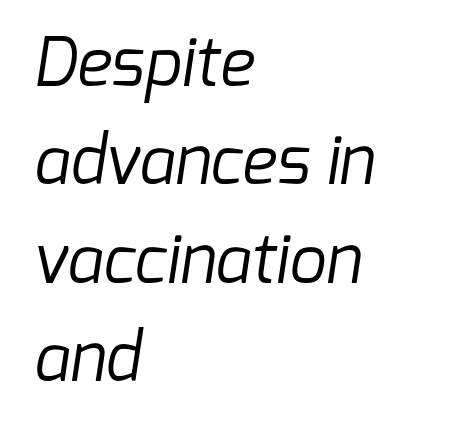
{"serif": "no", "bold": "no", "weight": "regular", "width": "normal", "stroke_contrast": "low", "x_height": "medium", "monospaced": "no", "underline": "no", "align": "left", "line_spacing": "normal", "line_spacing_ratio": 1.49, "letter_spacing": "normal", "letter_spacing_em": 0.0, "glyph_px": 66}
